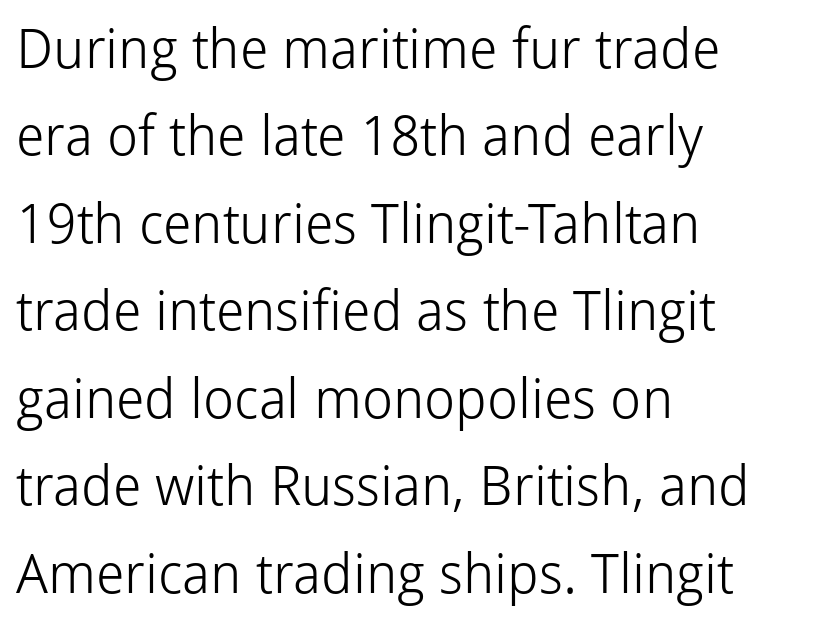
The rendering uses natural spacing where letterforms have individual widths. Look at the tracking — it's just the regular setting, nothing added. Style check: upright. Successive baselines arrive at the customary interval. Does the type have serifs? No, each stem ends abruptly.
